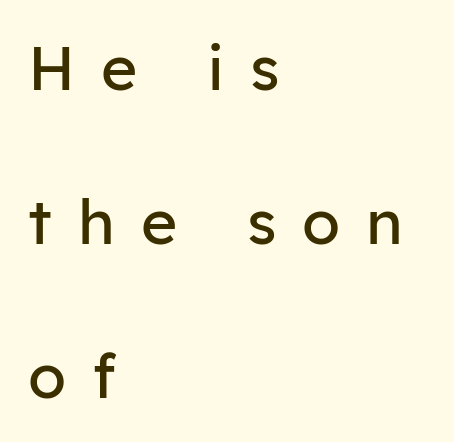
{"serif": "no", "italic": "no", "bold": "no", "weight": "regular", "width": "normal", "stroke_contrast": "low", "x_height": "medium", "monospaced": "no", "underline": "no", "align": "left", "line_spacing": "loose", "line_spacing_ratio": 2.48, "letter_spacing": "wide", "letter_spacing_em": 0.42, "glyph_px": 62}
